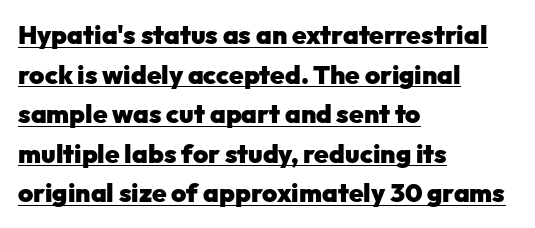
The image shows 26 px bold type, upright; set left-aligned, normal line spacing (1.52x), normal letter spacing, underlined.
